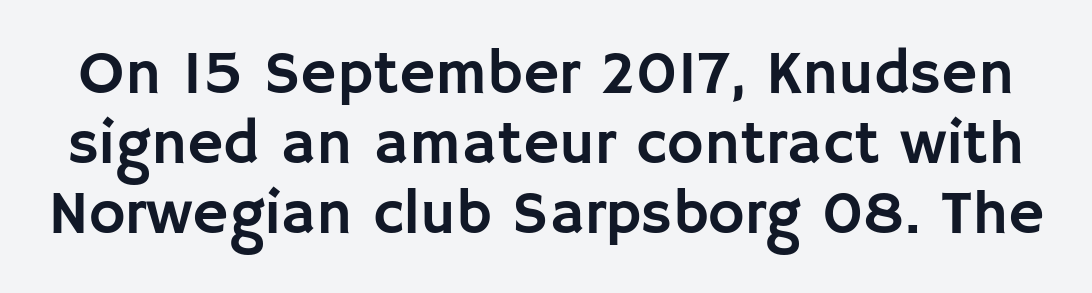
{"serif": "no", "italic": "no", "width": "normal", "stroke_contrast": "low", "x_height": "large", "monospaced": "no", "underline": "no", "line_spacing": "tight", "line_spacing_ratio": 1.13, "letter_spacing": "normal", "letter_spacing_em": 0.0, "glyph_px": 62}
